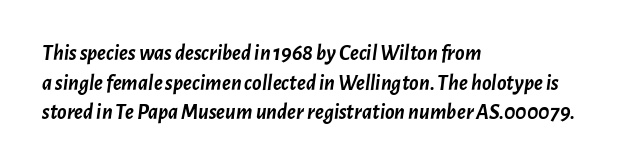
Q: Is the text bold? A: Yes.
Q: Is the text italic (slanted)? A: Yes, it leans right by about 7 degrees.
Q: Is the text underlined? A: No.
Q: How is the paragraph aligned? A: Left-aligned.
Q: Is the spacing between letters normal or unusually wide? A: Normal.
Q: Is the spacing between lines tight, normal or loose? A: Normal.
